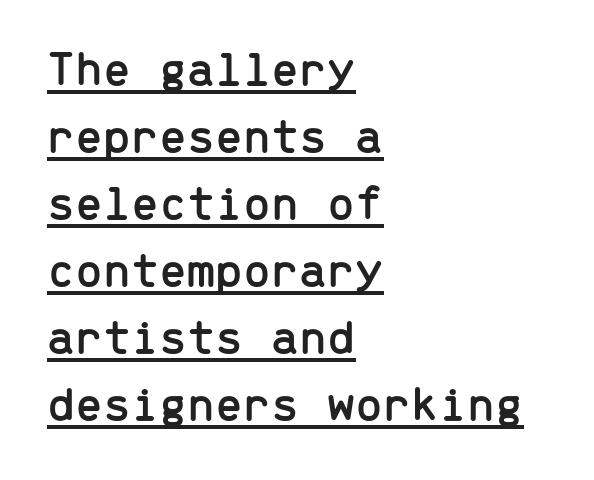
Each word holds together tightly as a unit, with standard inter-letter gaps. A typesetter would call this monospace, since all characters share one set width. Unlike italic type, these characters show no tilt at all. Has an underline been added? It has. Students, observe: this is what conventionally led text looks like.
